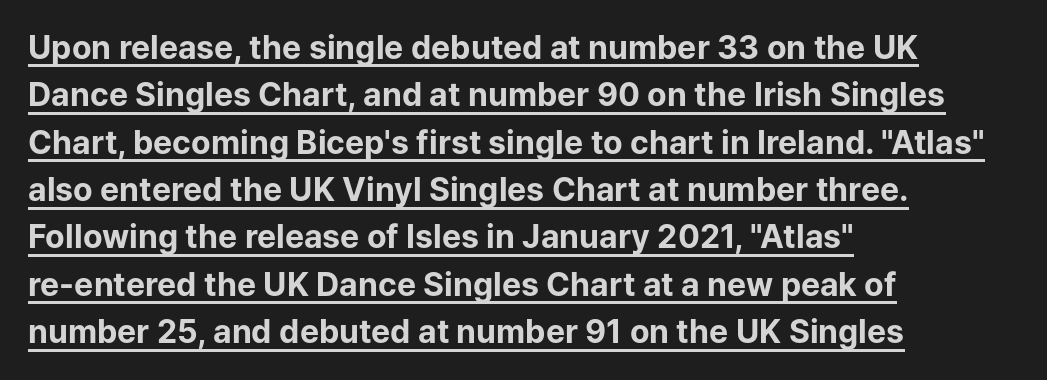
Notice how a bar underscores the lettering throughout. These lines were composed using upright roman letters. Observe the absence of serifs on each vertical stroke in this sample. Caption: bold face, heavy strokes. Each line starts at the same left margin while the right side varies. Inter-character spacing is left at the font's built-in metrics.
